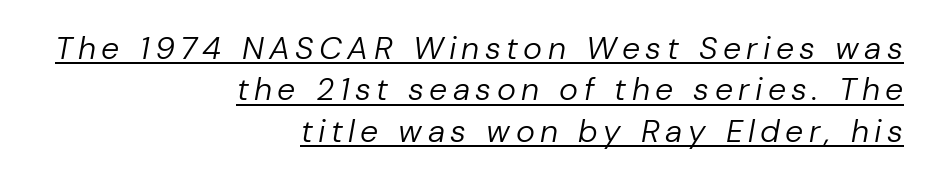
Q: Is the text bold? A: No.
Q: Is the text italic (slanted)? A: Yes, it leans right by about 10 degrees.
Q: Is the text underlined? A: Yes.
Q: How is the paragraph aligned? A: Right-aligned.
Q: Is the spacing between lines tight, normal or loose? A: Normal.
Q: Width (condensed, normal, or wide)? A: Normal.
Q: Stroke contrast? A: Low.
Q: x-height? A: Medium.
Q: Monospaced? A: No.
